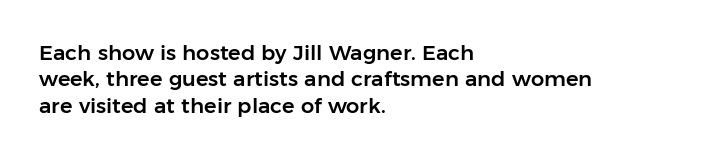
Is there much room between lines? A standard amount, neither cramped nor airy. The line texture is even and compact thanks to regular tracking. In terms of posture, this sample is upright. The paragraph has a hard left edge and a soft right edge. The strip under each line holds only bare page.
